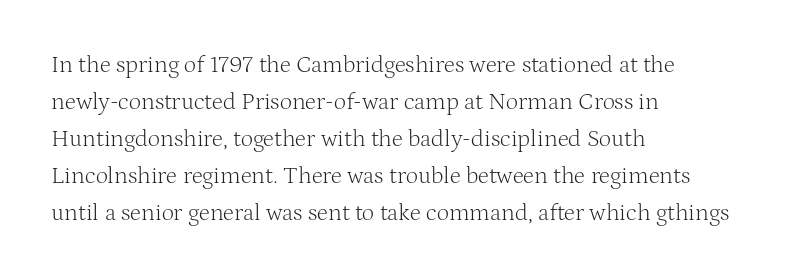
Q: Is the text bold? A: No.
Q: Is the text italic (slanted)? A: No, it is upright.
Q: Is the text underlined? A: No.
Q: How is the paragraph aligned? A: Left-aligned.
Q: Is the spacing between letters normal or unusually wide? A: Normal.
Q: Is the spacing between lines tight, normal or loose? A: Normal.
